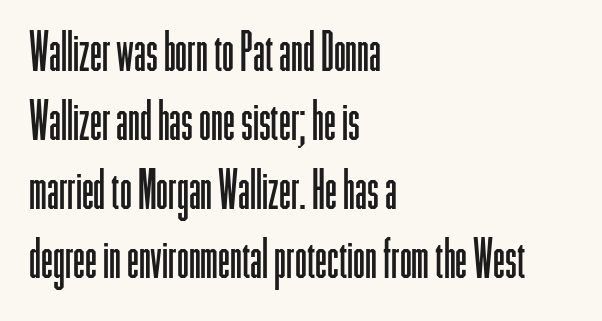
The image shows 54 px light, condensed sans-serif type, upright; set left-aligned, normal line spacing (1.28x), normal letter spacing, not underlined; low stroke contrast and a medium x-height.
